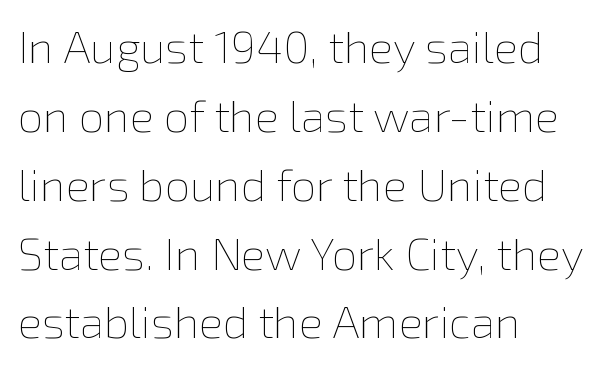
{"italic": "no", "bold": "no", "weight": "thin", "width": "normal", "stroke_contrast": "low", "x_height": "medium", "monospaced": "no", "underline": "no", "align": "left", "line_spacing": "normal", "line_spacing_ratio": 1.53, "letter_spacing": "normal", "letter_spacing_em": 0.0, "glyph_px": 45}
